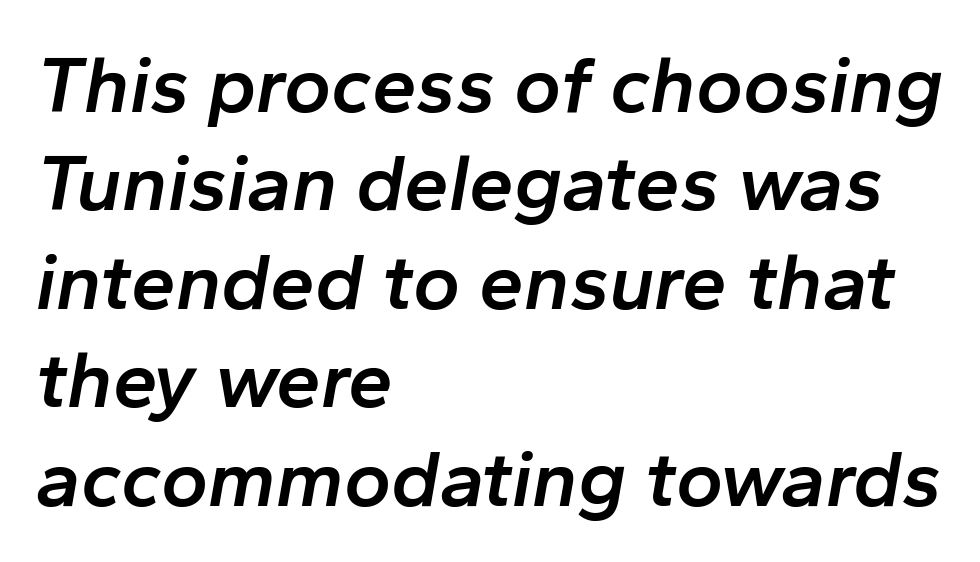
The image shows 80 px semibold type, italic (leaning right); set left-aligned, line spacing 1.23x, normal letter spacing, not underlined; low stroke contrast and a medium x-height.
